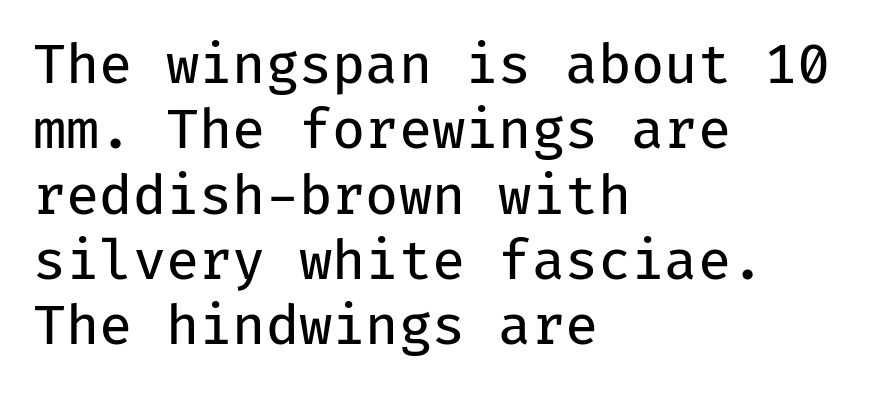
The image shows 54 px regular-weight sans-serif type, upright, monospaced; set left-aligned, line spacing 1.21x, normal letter spacing, not underlined; low stroke contrast and a medium x-height.
